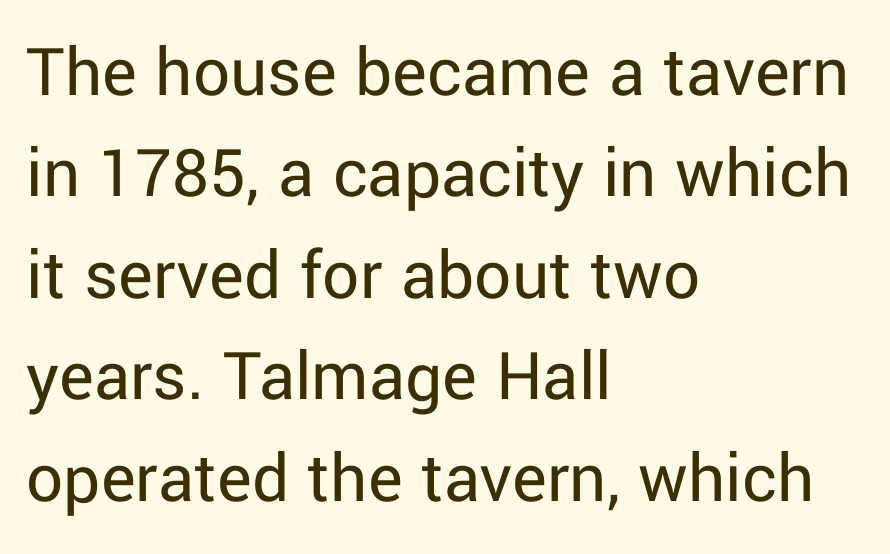
The lines sit at an ordinary, default distance from one another. Does extra space separate the letters? No, they use regular spacing. This is sans-serif lettering, the kind often seen on screens and signage. The specimen omits any rule beneath the text block's lines. If you drew a ruler down the left edge, every line would touch it.
